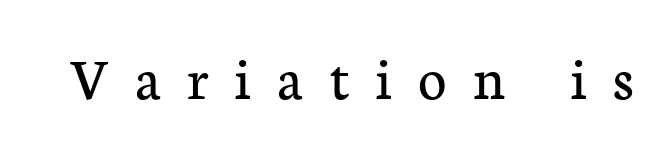
The image shows 61 px regular-weight serif type, upright; set unusually wide letter spacing (+0.43 em), not underlined; low stroke contrast and a medium x-height.
